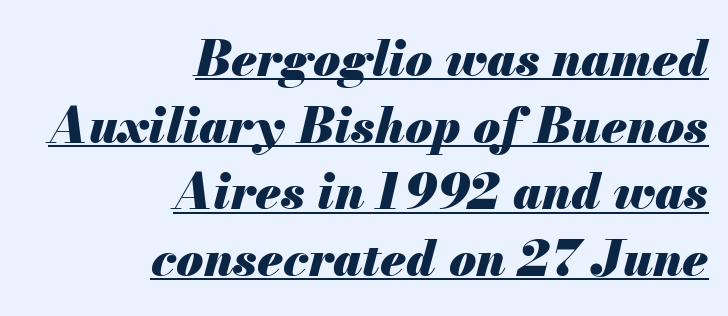
Q: Is the text bold? A: Yes.
Q: Is the text italic (slanted)? A: Yes, it leans right by about 13 degrees.
Q: Is the text underlined? A: Yes.
Q: How is the paragraph aligned? A: Right-aligned.
Q: Is the spacing between letters normal or unusually wide? A: Normal.
Q: Is the spacing between lines tight, normal or loose? A: Normal.
Q: Width (condensed, normal, or wide)? A: Normal.
Q: Stroke contrast? A: Medium.
Q: x-height? A: Small.
Q: Monospaced? A: No.
